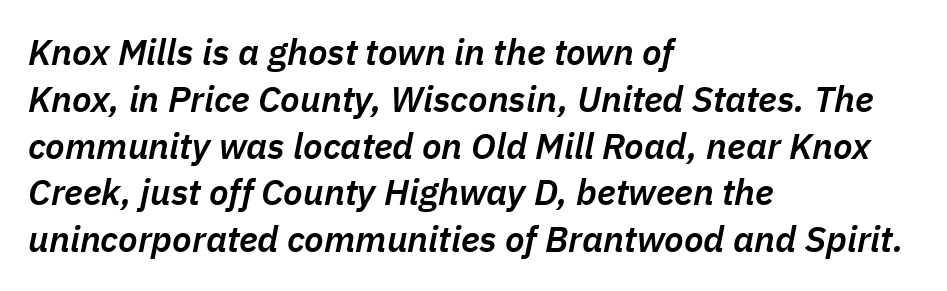
The image shows 36 px semibold type, italic (leaning right); set left-aligned, normal line spacing (1.3x), normal letter spacing, not underlined; low stroke contrast and a medium x-height.
